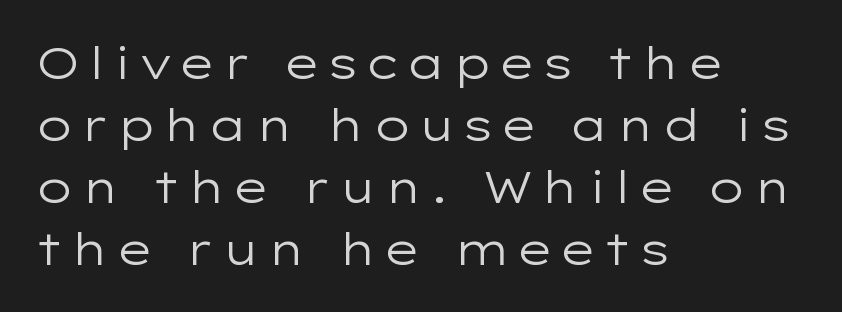
Horizontally, the lines are justified to the leading edge only. This is the regular roman posture of the typeface. Check where the strokes stop: nothing finishes them off — pure sans. Compared with typical paragraphs, the rows here are spaced about the same. The face used here is proportionally spaced, like ordinary book or web type.
